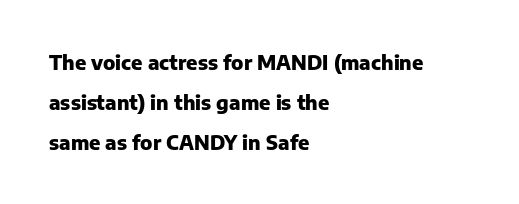
{"italic": "no", "bold": "yes", "underline": "no", "align": "left", "line_spacing": "loose", "line_spacing_ratio": 1.99, "letter_spacing": "normal", "letter_spacing_em": 0.0, "glyph_px": 20}
